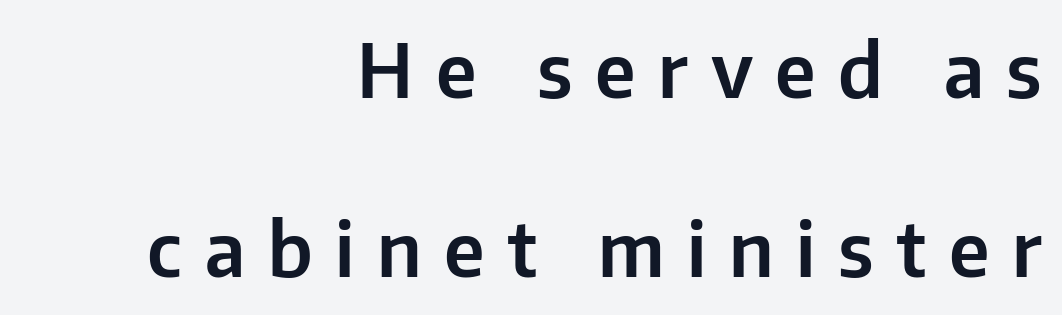
{"serif": "no", "italic": "no", "width": "normal", "stroke_contrast": "low", "x_height": "medium", "monospaced": "no", "underline": "no", "align": "right", "line_spacing": "loose", "line_spacing_ratio": 2.39, "letter_spacing": "wide", "letter_spacing_em": 0.3, "glyph_px": 75}
